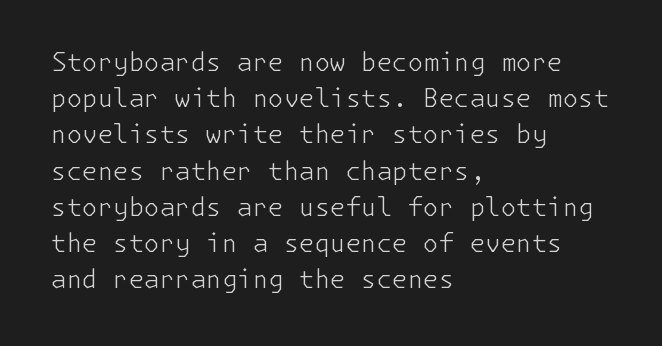
{"italic": "no", "bold": "no", "underline": "no", "align": "left", "line_spacing": "normal", "line_spacing_ratio": 1.45, "letter_spacing": "normal", "letter_spacing_em": 0.0, "glyph_px": 25}
